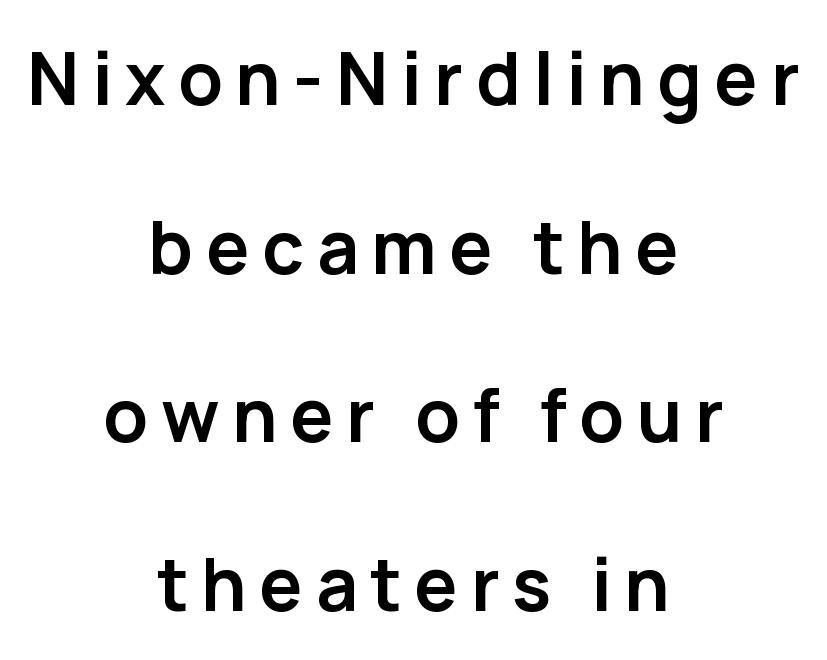
The specimen omits any rule beneath the text block's lines. Plenty of ink on the page — the face is bold. Think of a printed novel: that variable character pitch is what you see here. To sum up the face: it is a sans, with no serifs. Posture: vertical.
